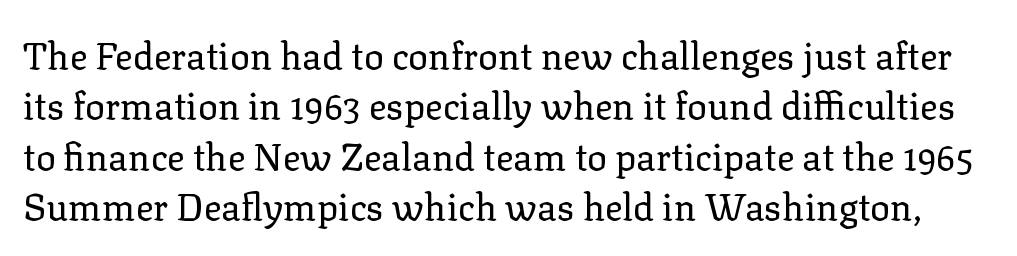
Whoever set this chose a conventional vertical rhythm. Any mark beneath the type? The region is blank. Honestly, the letter spacing is just normal — you wouldn't notice it. The face used here is proportionally spaced, like ordinary book or web type.
